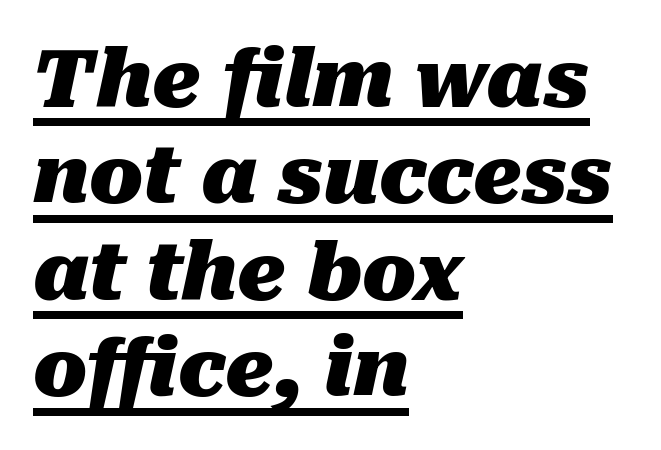
The image shows 79 px heavy type, italic (leaning right); set left-aligned, line spacing 1.22x, normal letter spacing, underlined; medium stroke contrast and a medium x-height.
